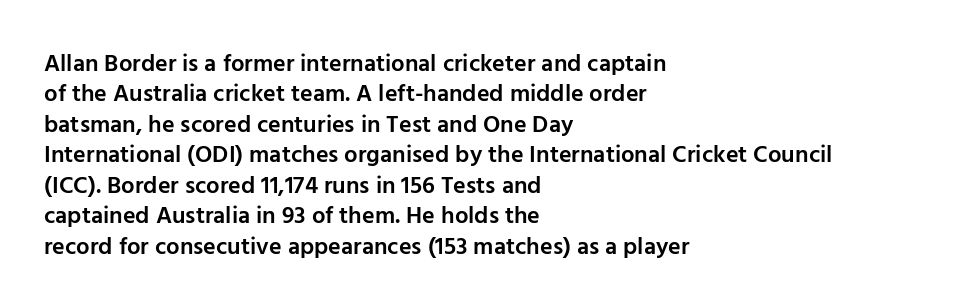
{"italic": "no", "bold": "semi", "underline": "no", "align": "left", "line_spacing": "normal", "line_spacing_ratio": 1.27, "letter_spacing": "normal", "letter_spacing_em": 0.0, "glyph_px": 24}
